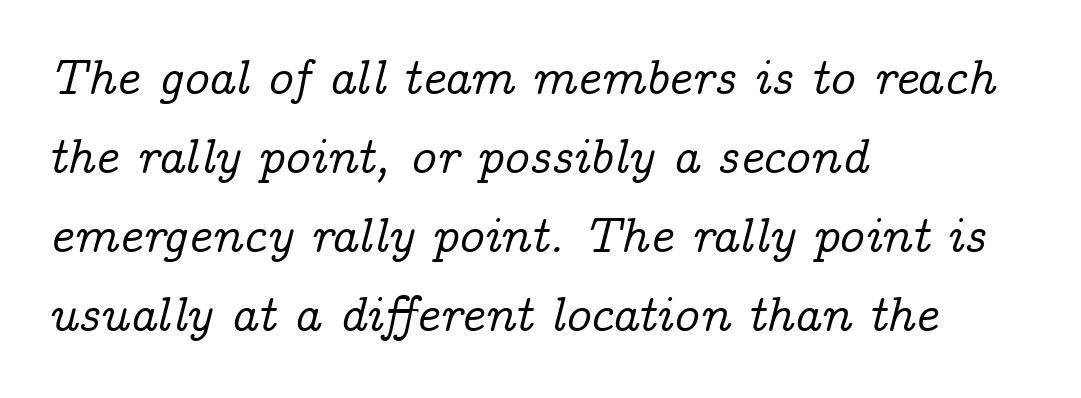
To sum up the face: it has serifs. Each row of text sits above clean, open space. You could not count columns in this text — the font is proportionally spaced. Nobody touched the tracking dial on this one.
